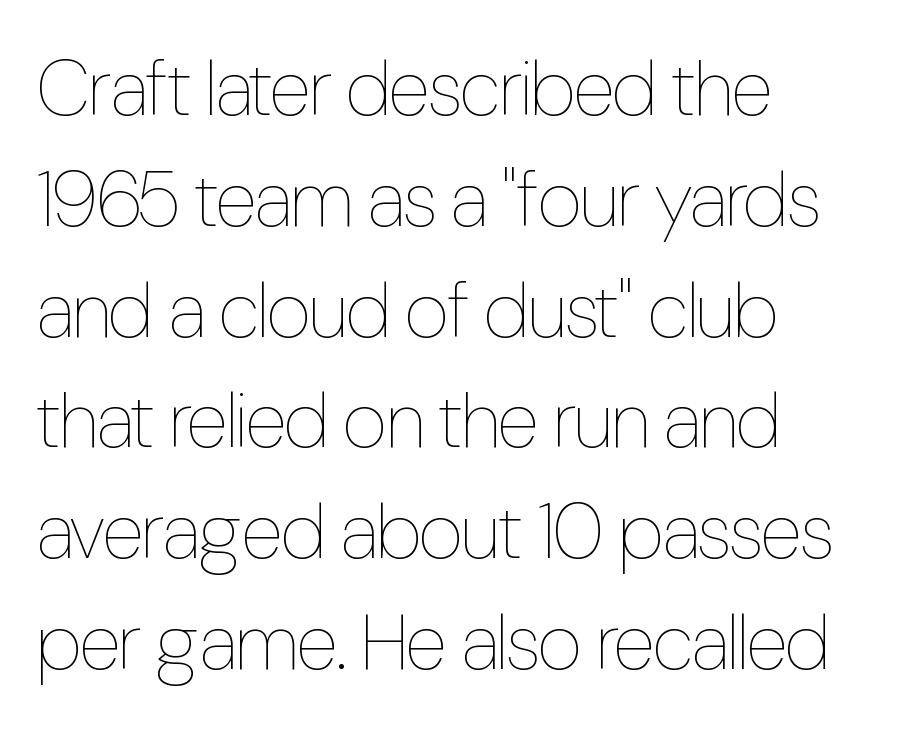
Q: Is the text bold? A: No.
Q: Is the text italic (slanted)? A: No, it is upright.
Q: Is the text underlined? A: No.
Q: How is the paragraph aligned? A: Left-aligned.
Q: Is the spacing between letters normal or unusually wide? A: Normal.
Q: Is the spacing between lines tight, normal or loose? A: Normal.
Q: Width (condensed, normal, or wide)? A: Condensed.
Q: Stroke contrast? A: Low.
Q: x-height? A: Medium.
Q: Monospaced? A: No.
